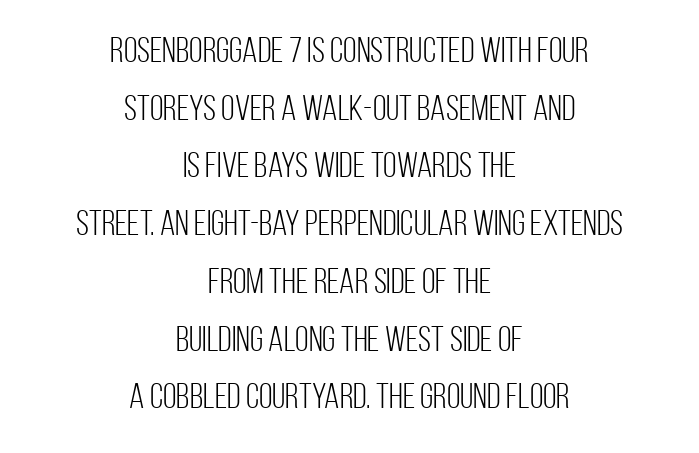
Reading down the column, the eye jumps a familiar distance to each next line. Glyph-to-glyph distance matches everyday printed text. This sample uses an upright cut, with every glyph sitting square on the baseline. The zone under the glyphs is completely vacant. Typographically, this falls in the sans-serif category.
